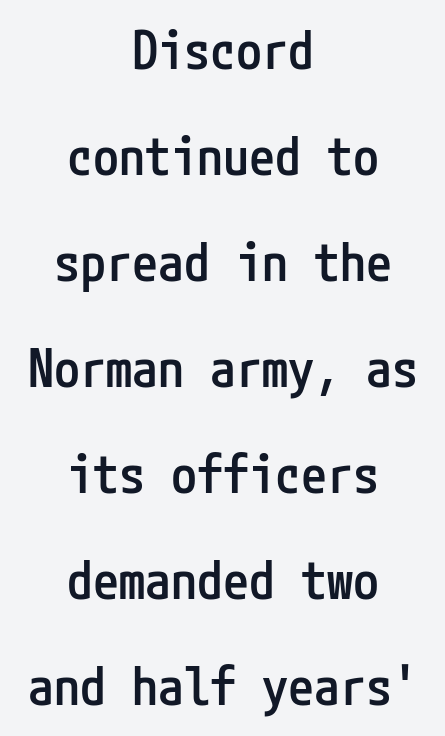
The image shows 52 px semibold, condensed sans-serif type, upright; set centered, loose line spacing (2.04x), normal letter spacing, not underlined; low stroke contrast and a medium x-height.
